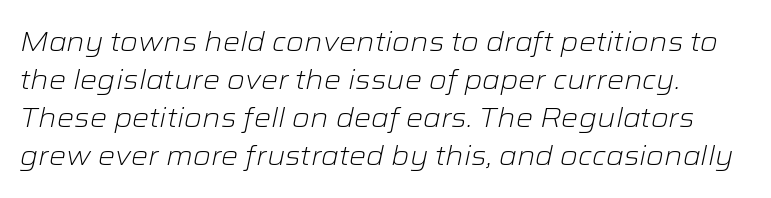
Q: Is the text bold? A: No.
Q: Is the text italic (slanted)? A: Yes, it leans right by about 12 degrees.
Q: Is the text underlined? A: No.
Q: Is the spacing between letters normal or unusually wide? A: Normal.
Q: Is the spacing between lines tight, normal or loose? A: Normal.
